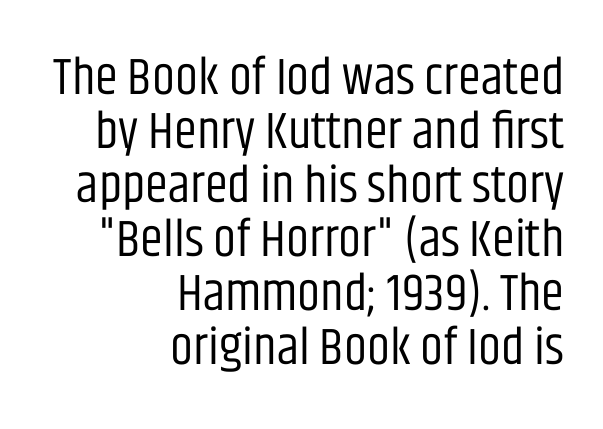
{"serif": "no", "italic": "no", "bold": "no", "weight": "regular", "width": "condensed", "stroke_contrast": "low", "x_height": "large", "monospaced": "no", "underline": "no", "align": "right", "line_spacing": "tight", "line_spacing_ratio": 1.04, "letter_spacing": "normal", "letter_spacing_em": 0.0, "glyph_px": 52}
